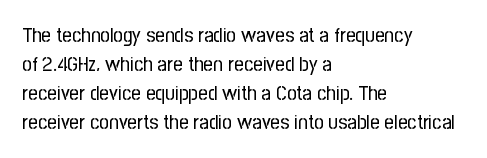
Letters rest on an invisible, unmarked baseline. Heaviness? Minimal to ordinary, like unemphasized prose. The rendering anchors every line to the left-hand side. The line-height multiplier appears to be the usual default.
